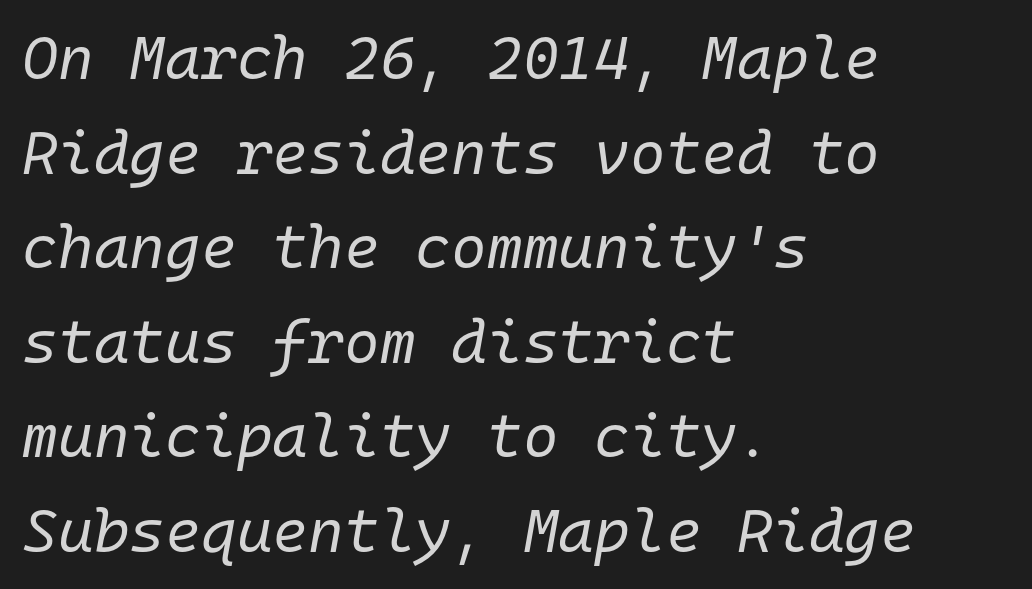
{"italic": "yes", "lean": "right", "slant_degrees": 10, "bold": "no", "weight": "regular", "width": "normal", "stroke_contrast": "low", "x_height": "medium", "monospaced": "yes", "underline": "no", "align": "left", "line_spacing": "normal", "line_spacing_ratio": 1.55, "letter_spacing": "normal", "letter_spacing_em": 0.0, "glyph_px": 61}
